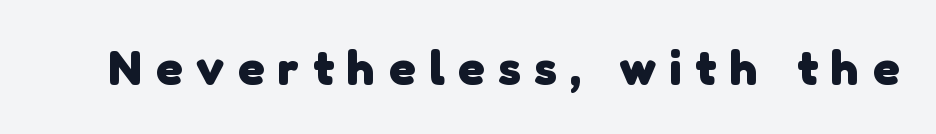
Q: Is the text bold? A: Yes.
Q: Is the typeface a serif or a sans-serif typeface? A: Sans-serif.
Q: Is the text underlined? A: No.
Q: Is the spacing between letters normal or unusually wide? A: Unusually wide.
Q: Width (condensed, normal, or wide)? A: Normal.
Q: Stroke contrast? A: Low.
Q: x-height? A: Medium.
Q: Monospaced? A: No.
